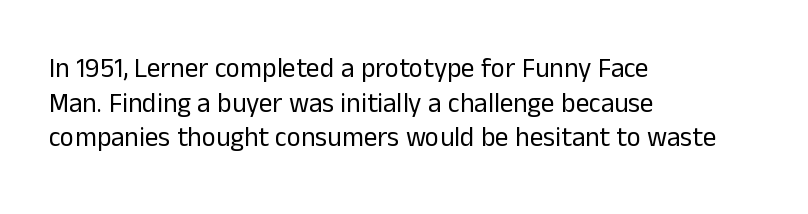
{"italic": "no", "bold": "no", "underline": "no", "align": "left", "line_spacing": "normal", "line_spacing_ratio": 1.28, "letter_spacing": "normal", "letter_spacing_em": 0.0, "glyph_px": 27}
